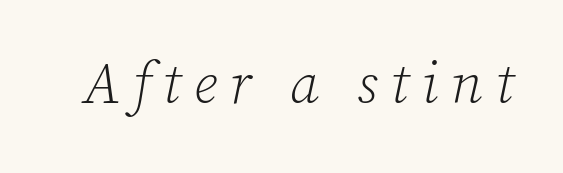
The image shows 57 px light serif type, italic (leaning right); set unusually wide letter spacing (+0.22 em), not underlined; low stroke contrast and a medium x-height.
